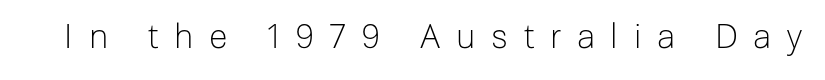
Q: Is the text bold? A: No.
Q: Is the text italic (slanted)? A: No, it is upright.
Q: Is the typeface a serif or a sans-serif typeface? A: Sans-serif.
Q: Is the text underlined? A: No.
Q: Is the spacing between letters normal or unusually wide? A: Unusually wide.
Q: Width (condensed, normal, or wide)? A: Normal.
Q: Stroke contrast? A: Low.
Q: x-height? A: Medium.
Q: Monospaced? A: No.
